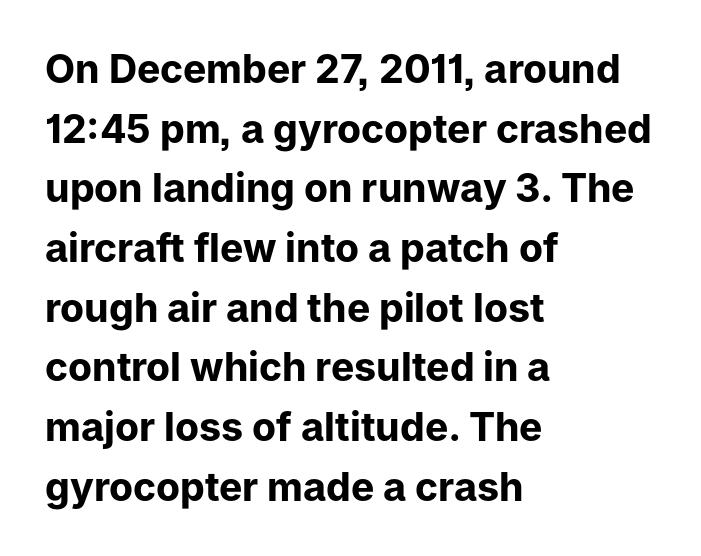
Q: Is the text bold? A: Yes.
Q: Is the text italic (slanted)? A: No, it is upright.
Q: Is the typeface a serif or a sans-serif typeface? A: Sans-serif.
Q: Is the text underlined? A: No.
Q: How is the paragraph aligned? A: Left-aligned.
Q: Is the spacing between letters normal or unusually wide? A: Normal.
Q: Is the spacing between lines tight, normal or loose? A: Normal.
Q: Width (condensed, normal, or wide)? A: Normal.
Q: Stroke contrast? A: Low.
Q: x-height? A: Medium.
Q: Monospaced? A: No.
